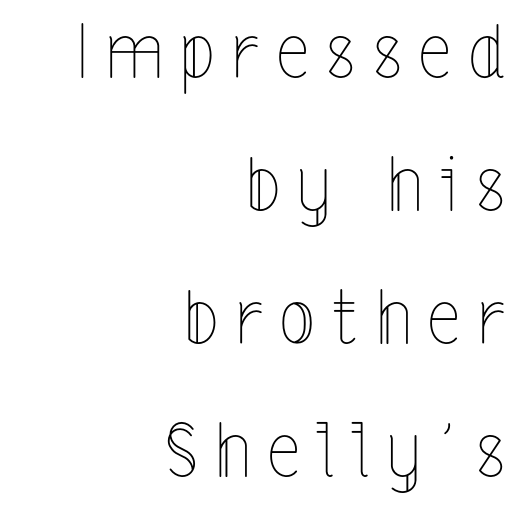
Q: Is the text bold? A: No.
Q: Is the text italic (slanted)? A: No, it is upright.
Q: Is the text underlined? A: No.
Q: How is the paragraph aligned? A: Right-aligned.
Q: Is the spacing between letters normal or unusually wide? A: Unusually wide.
Q: Width (condensed, normal, or wide)? A: Condensed.
Q: x-height? A: Medium.
Q: Monospaced? A: No.
